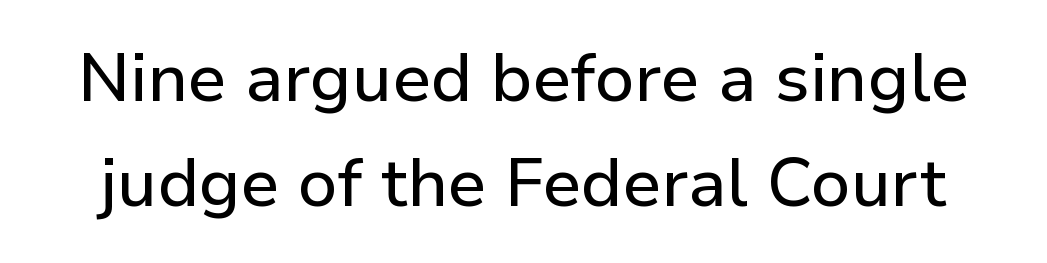
The image shows 68 px sans-serif type, upright; set normal line spacing (1.55x), normal letter spacing, not underlined; low stroke contrast and a medium x-height.
